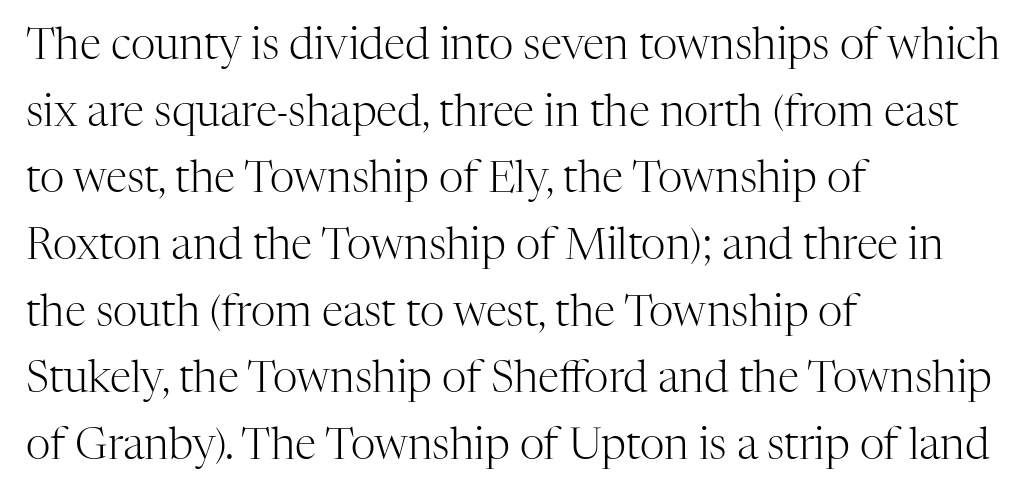
A typesetter would label this face a serif. Short and long lines alike share a common starting point at left. A normal amount of white space separates one row of letters from the next. Has an underline been added? It has not.
